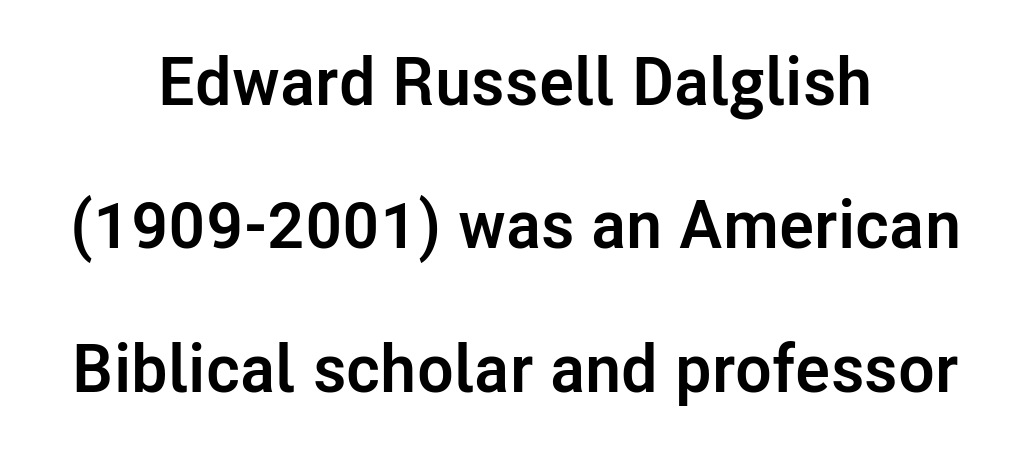
{"serif": "no", "italic": "no", "bold": "yes", "weight": "semibold", "width": "normal", "stroke_contrast": "low", "x_height": "medium", "monospaced": "no", "underline": "no", "align": "center", "line_spacing": "loose", "line_spacing_ratio": 2.14, "letter_spacing": "normal", "letter_spacing_em": 0.0, "glyph_px": 67}
